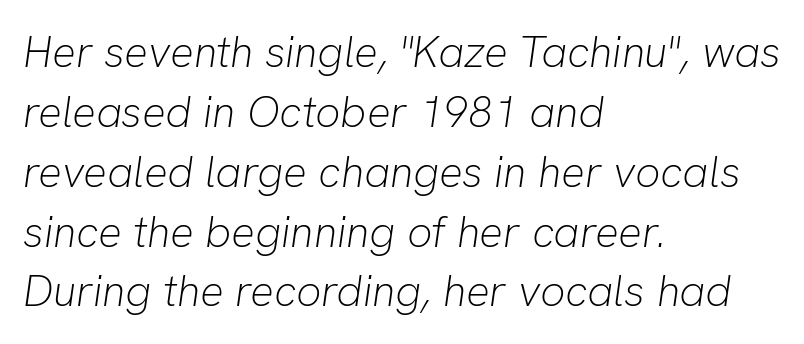
Would a proofreader flag this as italicized? Yes. Inter-character spacing is left at the font's built-in metrics. Spacing verdict: proportional, widths tailored to each character. Typeset ragged right — the left edge is the straight one. Stems here are at most as thick as an everyday book face. The vertical gap from one line to the next is medium.
